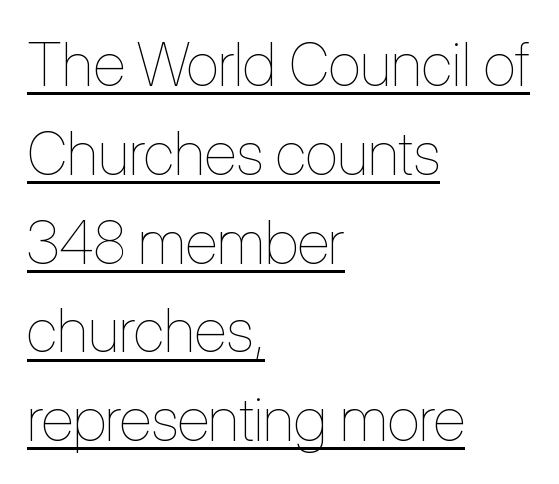
The image shows 60 px thin, condensed type, upright; set left-aligned, normal line spacing (1.48x), normal letter spacing, underlined; low stroke contrast and a medium x-height.
